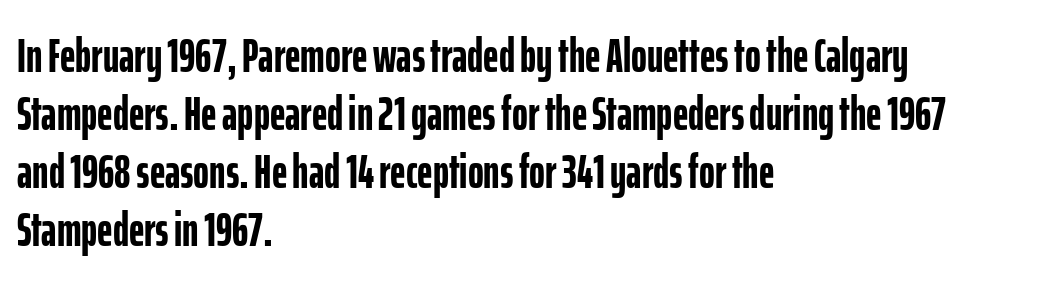
These lines are rendered in a variable-pitch font. Nobody drew a line under any word here. Line beginnings align vertically; line endings do not. Unlike italic type, these characters show no tilt at all. The font family rendered here belongs to the sans-serif group.
